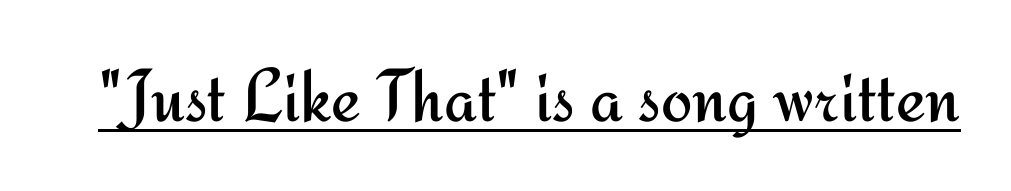
{"serif": "no", "italic": "no", "bold": "no", "weight": "regular", "width": "normal", "stroke_contrast": "medium", "x_height": "small", "monospaced": "no", "underline": "yes", "letter_spacing": "normal", "letter_spacing_em": 0.0, "glyph_px": 75}
